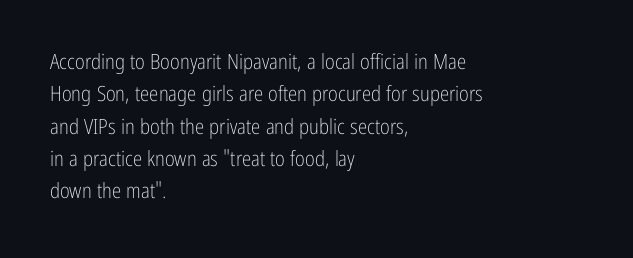
Words float on clear page, feet unadorned. Letters have the restrained weight of plain body copy at most. Horizontal alignment here is leftward, the default for most running prose. Whoever set this chose a conventional vertical rhythm. This sample uses an upright cut, with every glyph sitting square on the baseline.
